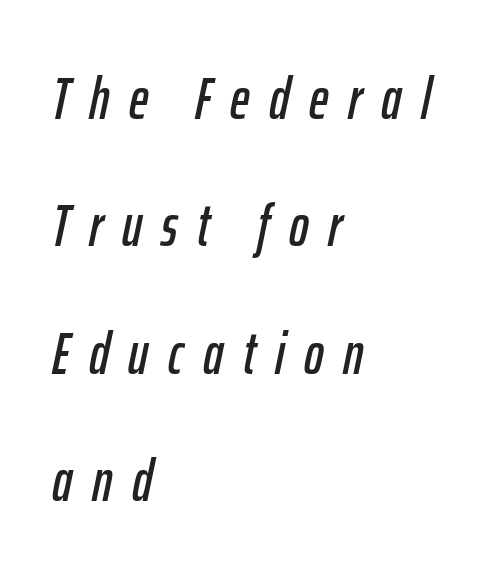
{"italic": "yes", "lean": "right", "slant_degrees": 12, "width": "condensed", "stroke_contrast": "low", "x_height": "medium", "monospaced": "no", "underline": "no", "align": "left", "line_spacing": "loose", "line_spacing_ratio": 2.16, "letter_spacing": "wide", "letter_spacing_em": 0.33, "glyph_px": 59}
